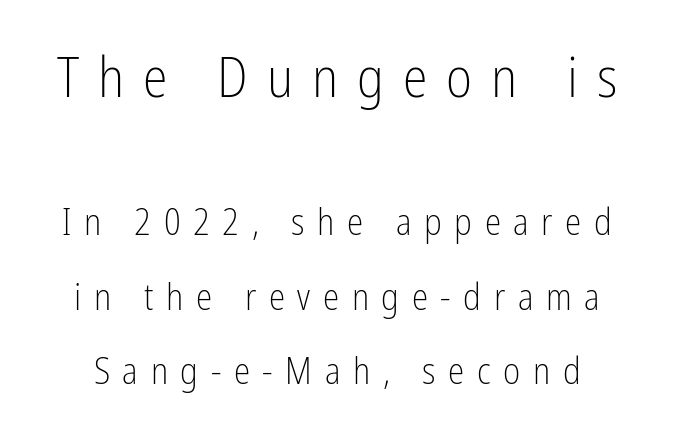
The image shows 56 px light, condensed sans-serif type, upright; set loose line spacing (2.02x), unusually wide letter spacing (+0.34 em), not underlined; the first (top) block is 1.51x larger; low stroke contrast and a medium x-height.
